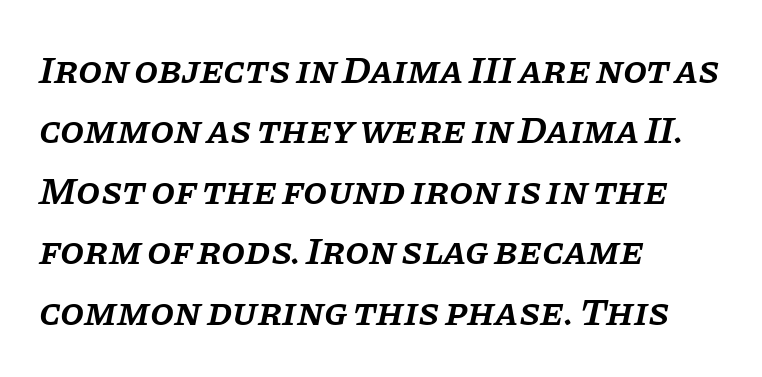
The image shows 39 px semibold serif type, italic (leaning right); set left-aligned, normal line spacing (1.55x), normal letter spacing, not underlined; low stroke contrast and a large x-height.
